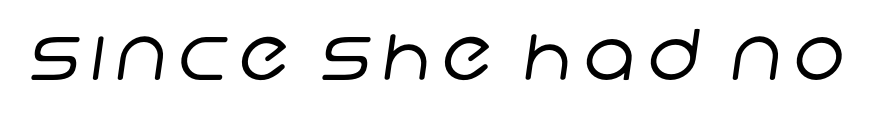
{"serif": "no", "bold": "no", "weight": "regular", "width": "normal", "stroke_contrast": "low", "x_height": "large", "monospaced": "no", "underline": "no", "glyph_px": 70}
